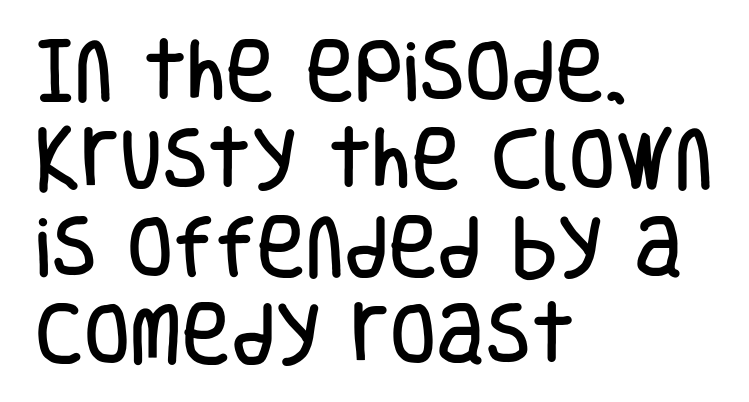
The image shows 67 px condensed sans-serif type, upright; set left-aligned, normal line spacing (1.31x), normal letter spacing, not underlined; low stroke contrast and a large x-height.
